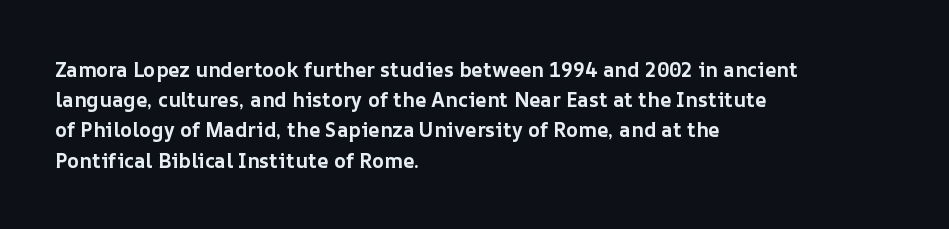
The image shows 20 px bold type, upright; set left-aligned, normal line spacing (1.51x), normal letter spacing, not underlined.
